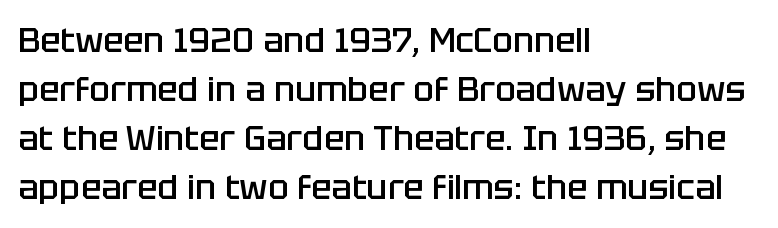
Rule under the text: the space is simply empty. The block of text has a typical density, with ordinary space between rows. Does the type have serifs? No, each stem ends abruptly. Proportional: the letters do not fall into vertical columns.
